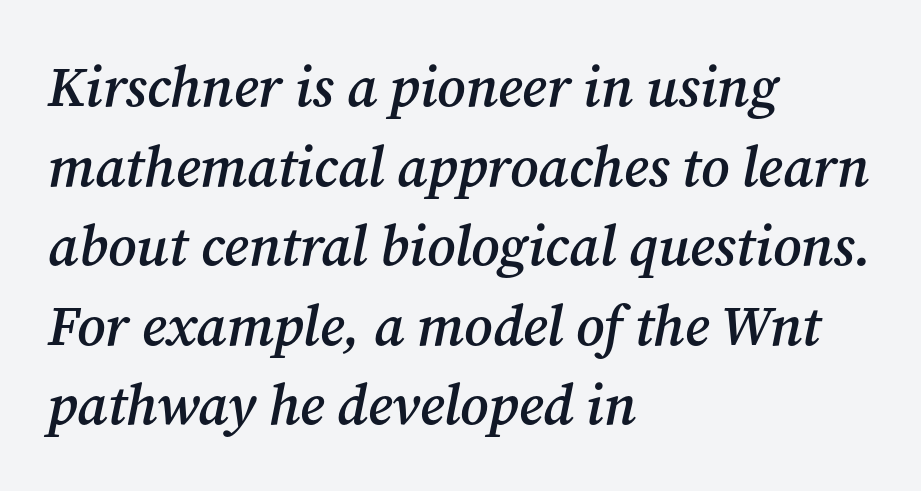
{"serif": "yes", "italic": "yes", "lean": "right", "slant_degrees": 12, "bold": "semi", "weight": "semibold", "width": "normal", "stroke_contrast": "medium", "x_height": "medium", "monospaced": "no", "underline": "no", "align": "left", "line_spacing": "normal", "line_spacing_ratio": 1.42, "letter_spacing": "normal", "letter_spacing_em": 0.0, "glyph_px": 56}
